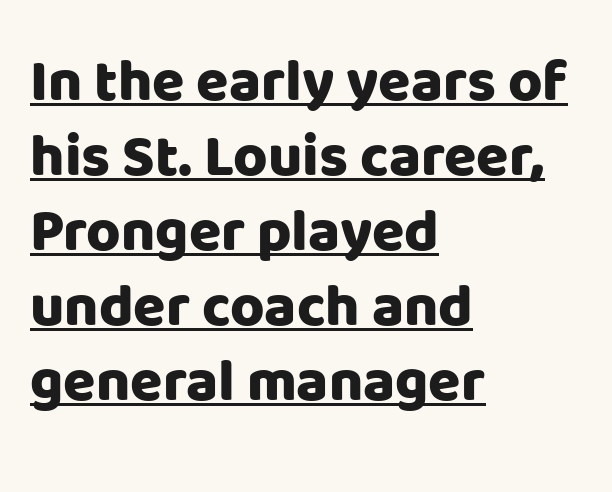
The image shows 59 px heavy sans-serif type, upright; set left-aligned, normal line spacing (1.27x), normal letter spacing, underlined; low stroke contrast and a large x-height.
